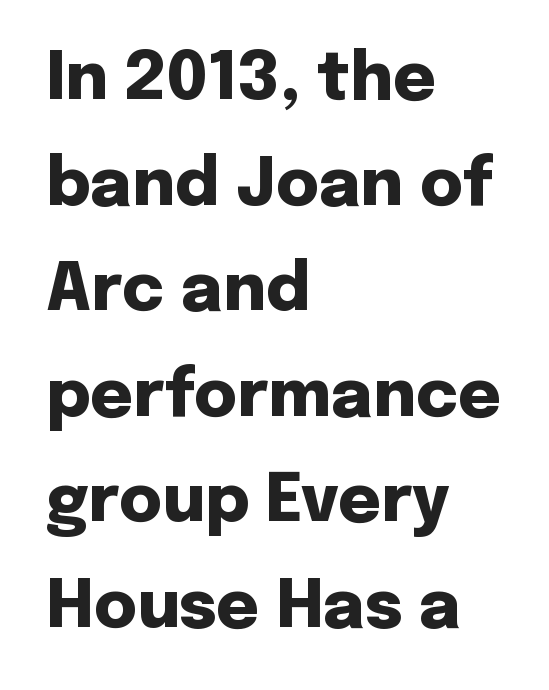
The image shows 66 px heavy sans-serif type, upright; set left-aligned, normal line spacing (1.6x), normal letter spacing, not underlined; low stroke contrast and a medium x-height.
